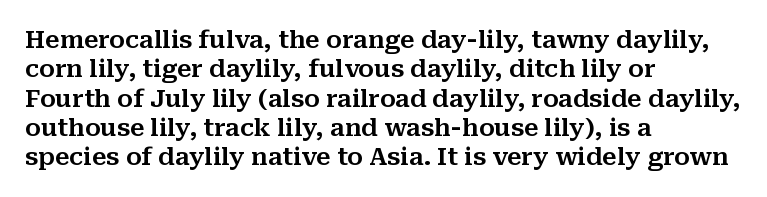
The image shows 24 px text type, upright; set left-aligned, line spacing 1.22x, normal letter spacing, not underlined.
